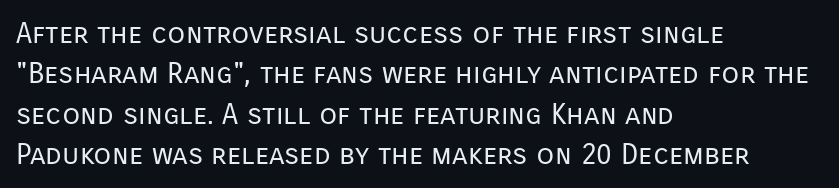
The type is set solid horizontally, with unmodified tracking. The axis of the letterforms is exactly vertical. The letters advance in unequal steps, a hallmark of proportional type. Stroke thickness stays within the range of a standard reading face or lighter. Quick note: interline space is typical.
